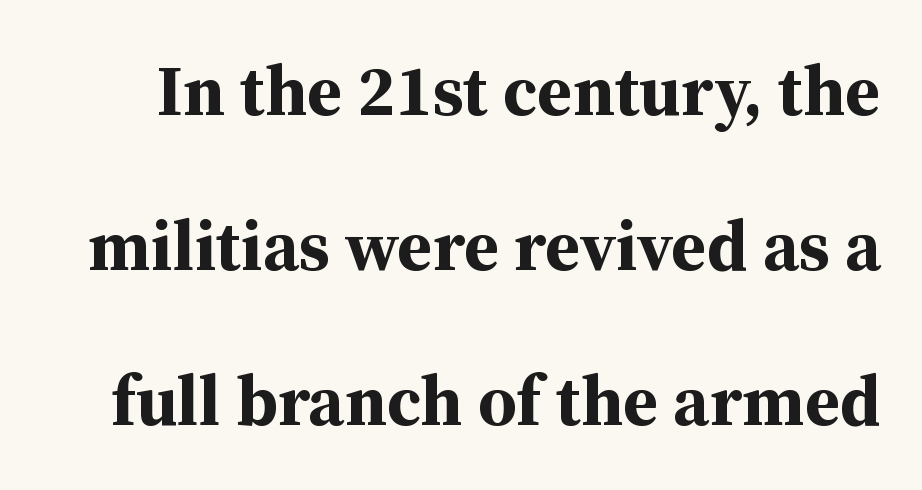
{"serif": "yes", "italic": "no", "bold": "yes", "weight": "bold", "width": "normal", "stroke_contrast": "medium", "x_height": "medium", "monospaced": "no", "underline": "no", "line_spacing": "loose", "line_spacing_ratio": 2.18, "letter_spacing": "normal", "letter_spacing_em": 0.0, "glyph_px": 71}
